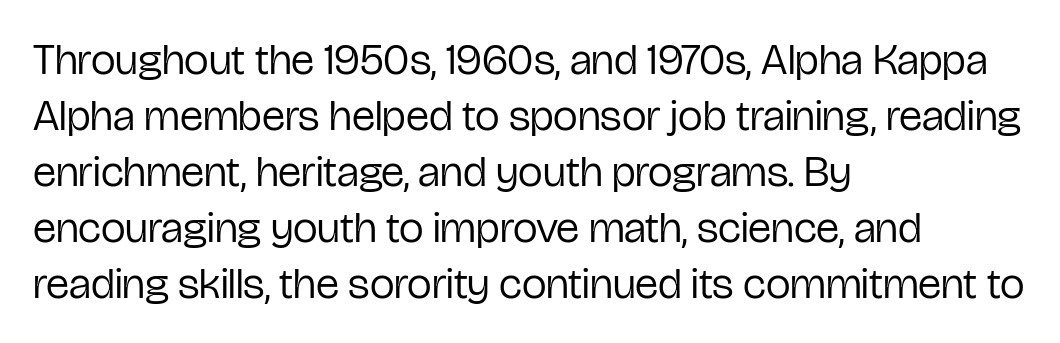
{"serif": "no", "italic": "no", "bold": "no", "weight": "regular", "width": "condensed", "stroke_contrast": "low", "x_height": "medium", "monospaced": "no", "underline": "no", "align": "left", "line_spacing": "normal", "line_spacing_ratio": 1.27, "letter_spacing": "normal", "letter_spacing_em": 0.0, "glyph_px": 44}
